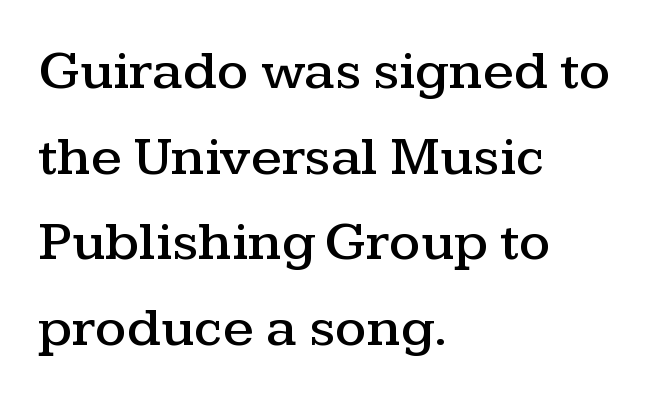
The image shows 56 px wide serif type, upright; set left-aligned, normal line spacing (1.53x), normal letter spacing, not underlined; medium stroke contrast and a medium x-height.
